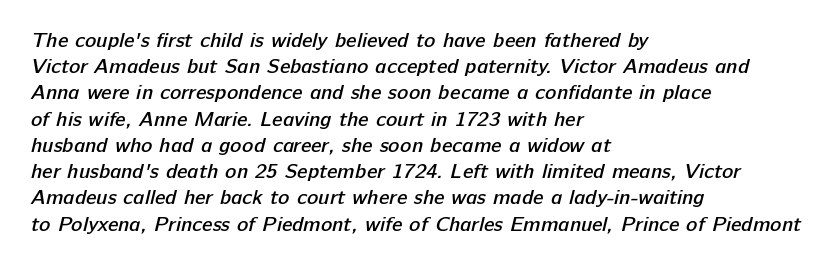
Q: Is the text bold? A: Semi-bold.
Q: Is the text underlined? A: No.
Q: How is the paragraph aligned? A: Left-aligned.
Q: Is the spacing between letters normal or unusually wide? A: Normal.
Q: Is the spacing between lines tight, normal or loose? A: Normal.
